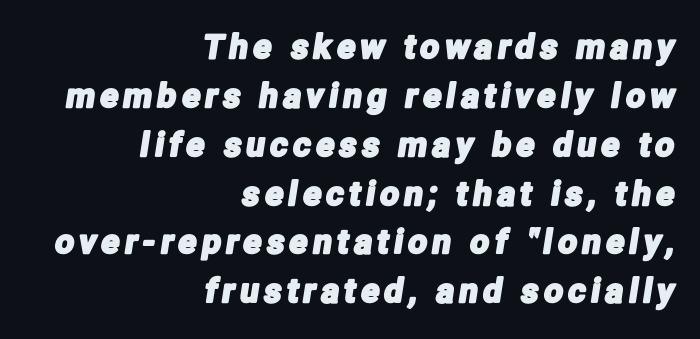
Q: Is the typeface a serif or a sans-serif typeface? A: Sans-serif.
Q: Is the text underlined? A: No.
Q: How is the paragraph aligned? A: Right-aligned.
Q: Is the spacing between lines tight, normal or loose? A: Normal.
Q: Width (condensed, normal, or wide)? A: Condensed.
Q: Stroke contrast? A: Low.
Q: x-height? A: Medium.
Q: Monospaced? A: No.
